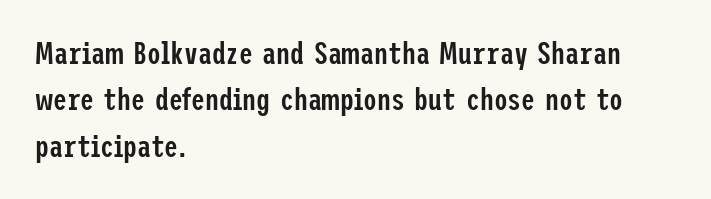
Each letter's strokes conclude bluntly, with no projecting serifs. Caption: multi-line text, flush left, ragged right. These words are printed semibold, heavier than regular yet not bold. Rendered with straight, roman letterforms. The line-height multiplier appears to be the usual default. No word sits above an underline.
